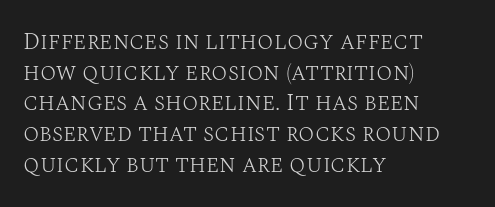
The image shows 24 px text type, upright; set left-aligned, normal line spacing (1.28x), normal letter spacing, not underlined.
